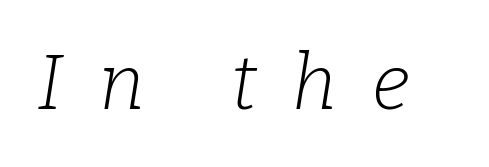
The image shows 76 px light serif type, italic (leaning right); set unusually wide letter spacing (+0.47 em), not underlined; low stroke contrast and a medium x-height.
